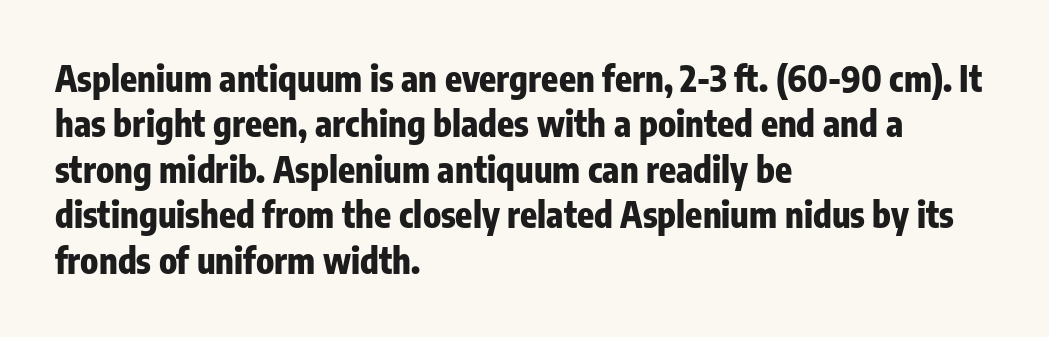
Caption: multi-line text, flush left, ragged right. Character widths vary here, with narrow letters taking less room than wide ones. Regarding serifs, this sample does without them. Glyph-to-glyph distance matches everyday printed text. Quick note: interline space is typical. Characters remain perfectly vertical along every line.
